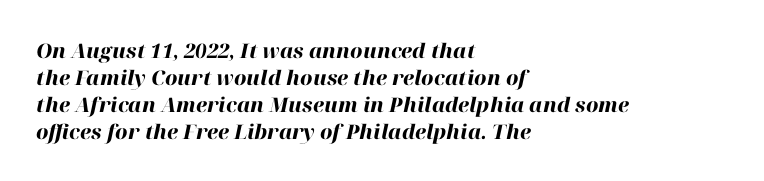
Q: Is the text bold? A: Yes.
Q: Is the text italic (slanted)? A: Yes, it leans right by about 12 degrees.
Q: Is the text underlined? A: No.
Q: How is the paragraph aligned? A: Left-aligned.
Q: Is the spacing between letters normal or unusually wide? A: Normal.
Q: Is the spacing between lines tight, normal or loose? A: Normal.
